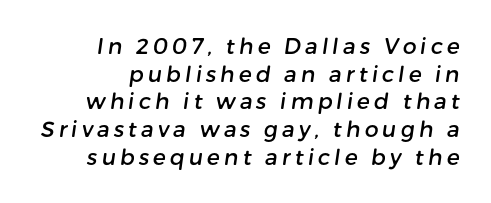
Q: Is the text underlined? A: No.
Q: How is the paragraph aligned? A: Right-aligned.
Q: Is the spacing between lines tight, normal or loose? A: Normal.
